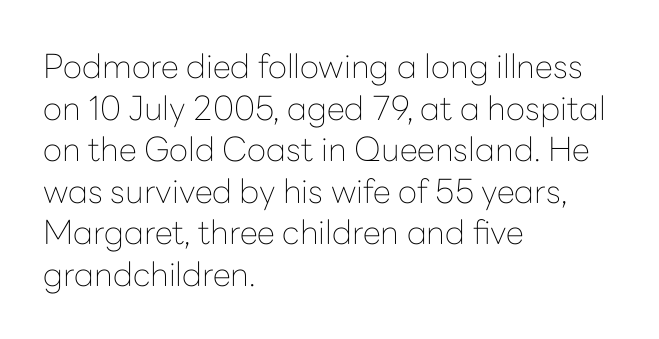
The image shows 33 px thin sans-serif type, upright; set left-aligned, normal line spacing (1.26x), normal letter spacing, not underlined; low stroke contrast and a medium x-height.
